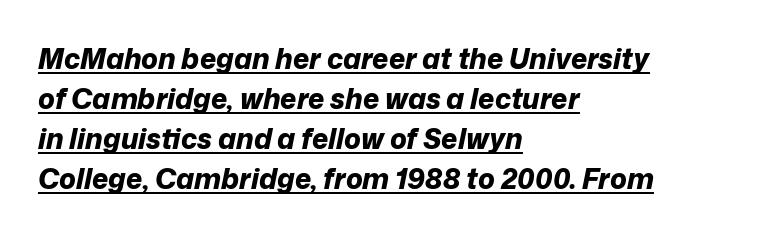
{"italic": "yes", "lean": "right", "slant_degrees": 12, "bold": "yes", "weight": "bold", "width": "normal", "stroke_contrast": "low", "x_height": "medium", "monospaced": "no", "underline": "yes", "align": "left", "line_spacing": "normal", "line_spacing_ratio": 1.43, "letter_spacing": "normal", "letter_spacing_em": 0.0, "glyph_px": 28}
